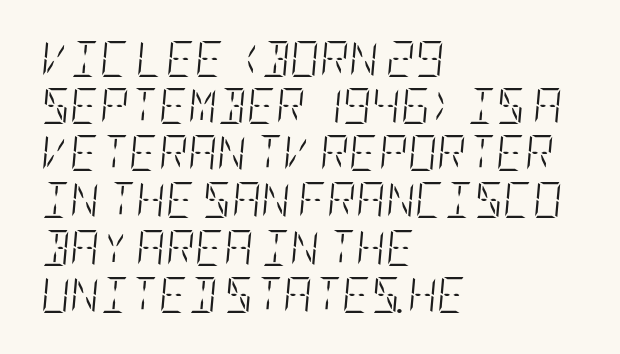
{"italic": "yes", "lean": "right", "slant_degrees": 5, "bold": "no", "weight": "light", "width": "condensed", "stroke_contrast": "low", "x_height": "large", "underline": "no", "align": "left", "line_spacing": "normal", "line_spacing_ratio": 1.31, "letter_spacing": "normal", "letter_spacing_em": 0.0, "glyph_px": 36}
